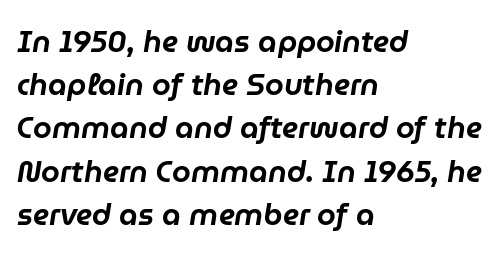
The image shows 30 px text type, italic (leaning right); set left-aligned, normal line spacing (1.44x), normal letter spacing, not underlined; low stroke contrast and a medium x-height.
